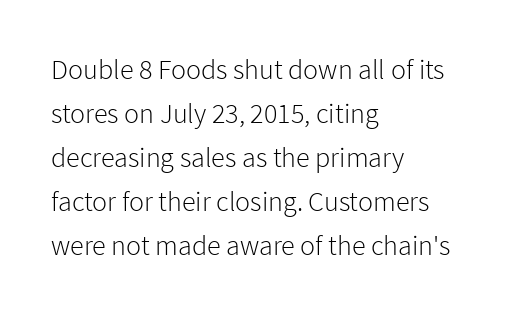
{"serif": "no", "italic": "no", "bold": "no", "weight": "light", "width": "normal", "stroke_contrast": "low", "x_height": "medium", "monospaced": "no", "underline": "no", "align": "left", "line_spacing": "normal", "line_spacing_ratio": 1.57, "letter_spacing": "normal", "letter_spacing_em": 0.0, "glyph_px": 28}
